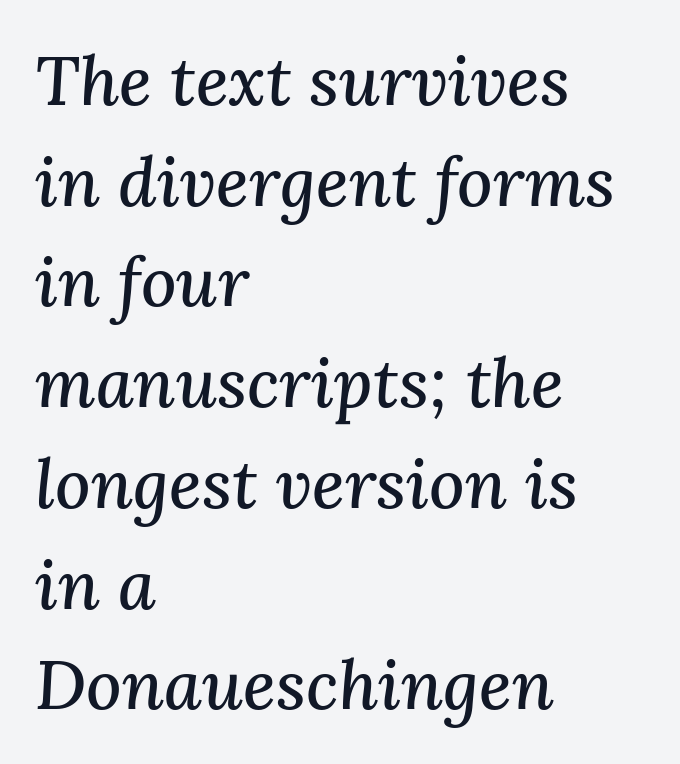
The image shows 69 px serif type, italic (leaning right); set left-aligned, normal line spacing (1.46x), normal letter spacing, not underlined; medium stroke contrast and a medium x-height.
